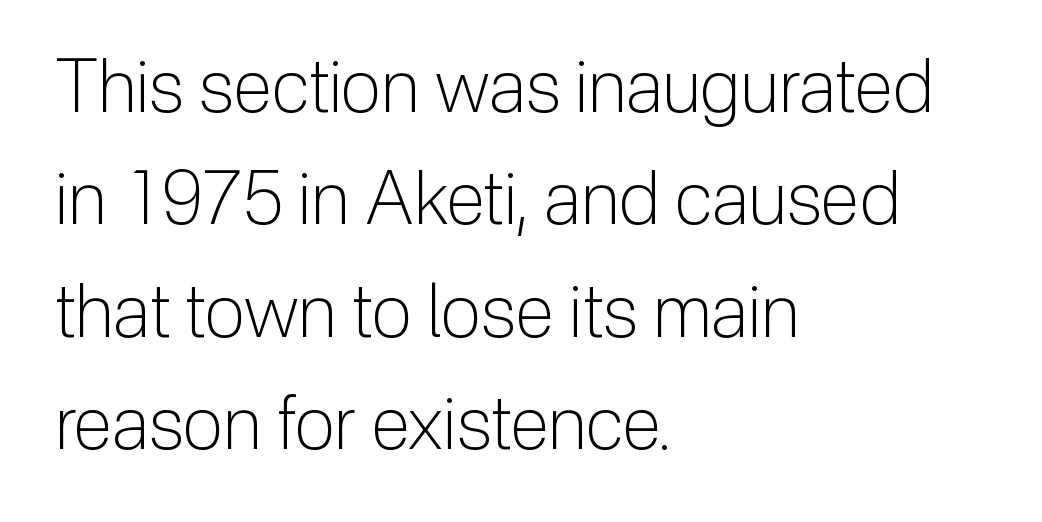
The specimen omits any rule beneath the text block's lines. Grotesque or geometric, the face here clearly has no serifs. Weight: in the light-to-regular range. Notice how descenders clear the ascenders below comfortably — that's standard leading. Horizontally, the lines are justified to the leading edge only.
